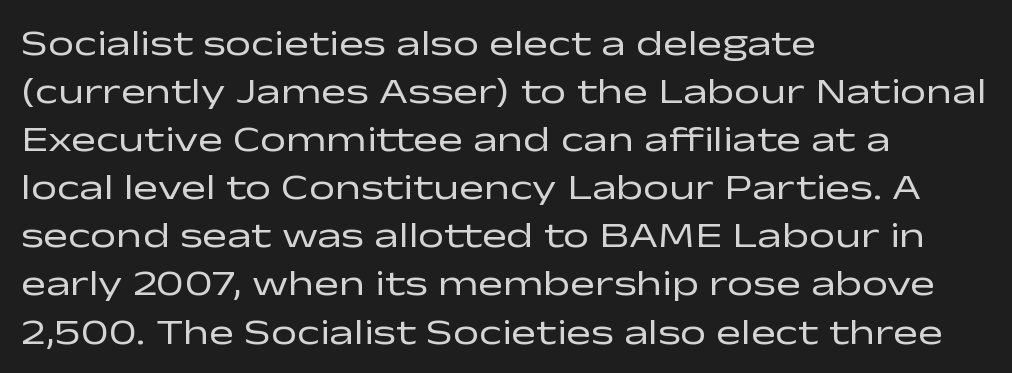
Q: Is the text bold? A: No.
Q: Is the text italic (slanted)? A: No, it is upright.
Q: Is the typeface a serif or a sans-serif typeface? A: Sans-serif.
Q: Is the text underlined? A: No.
Q: How is the paragraph aligned? A: Left-aligned.
Q: Is the spacing between letters normal or unusually wide? A: Normal.
Q: Is the spacing between lines tight, normal or loose? A: Normal.
Q: Width (condensed, normal, or wide)? A: Wide.
Q: Stroke contrast? A: Low.
Q: x-height? A: Medium.
Q: Monospaced? A: No.
